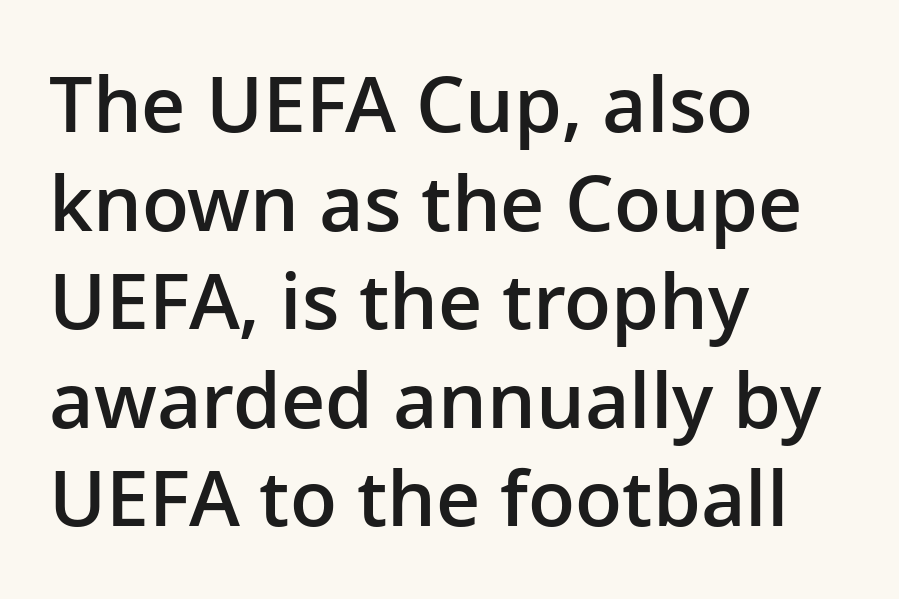
Every letter is mildly thick-stroked: semibold rather than bold. Leftover space on each line is placed entirely after the last word. Short note: letters normally spaced. The rendering shows plain stroke endings on the letterforms — a sans-serif design. The passage shown is not underscored anywhere. You could not count columns in this text — the font is proportionally spaced.
